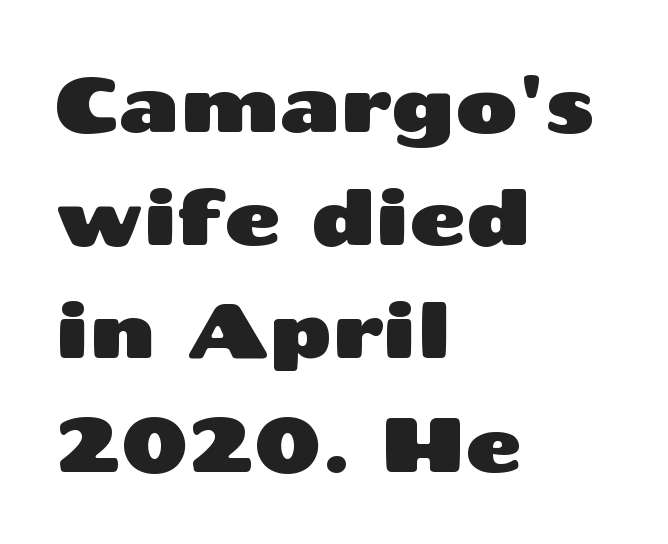
Q: Is the text italic (slanted)? A: No, it is upright.
Q: Is the typeface a serif or a sans-serif typeface? A: Sans-serif.
Q: Is the text underlined? A: No.
Q: How is the paragraph aligned? A: Left-aligned.
Q: Is the spacing between letters normal or unusually wide? A: Normal.
Q: Is the spacing between lines tight, normal or loose? A: Normal.
Q: Width (condensed, normal, or wide)? A: Wide.
Q: Stroke contrast? A: Medium.
Q: x-height? A: Medium.
Q: Monospaced? A: No.
